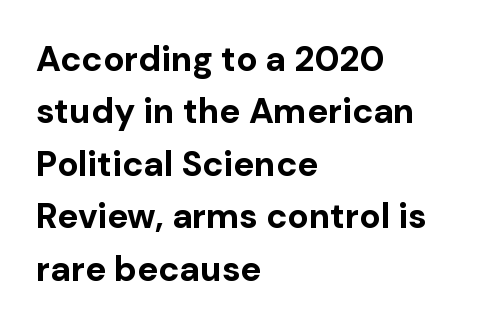
{"serif": "no", "italic": "no", "bold": "yes", "weight": "bold", "width": "normal", "stroke_contrast": "low", "x_height": "medium", "monospaced": "no", "underline": "no", "align": "left", "line_spacing": "normal", "line_spacing_ratio": 1.5, "letter_spacing": "normal", "letter_spacing_em": 0.0, "glyph_px": 35}
